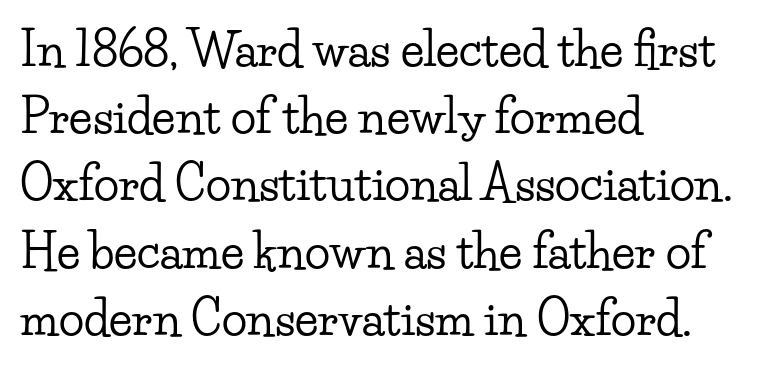
Regular leading. A typesetter would call this zero additional tracking. The letters advance in unequal steps, a hallmark of proportional type. Posture: vertical. Old-style or modern, the face here clearly has serifs. A bare baseline throughout the passage.
